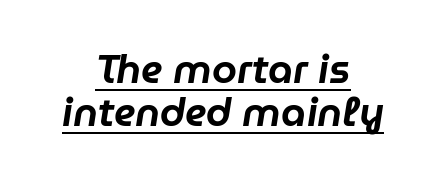
{"italic": "yes", "lean": "right", "slant_degrees": 9, "width": "normal", "stroke_contrast": "low", "x_height": "medium", "monospaced": "no", "underline": "yes", "align": "center", "line_spacing": "tight", "line_spacing_ratio": 1.07, "letter_spacing": "normal", "letter_spacing_em": 0.0, "glyph_px": 40}
